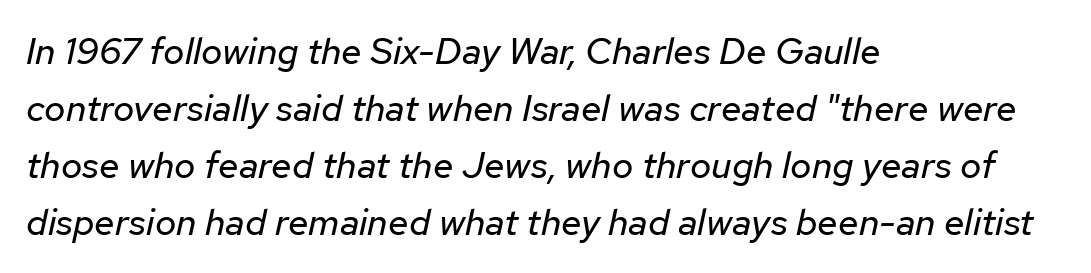
{"italic": "yes", "lean": "right", "slant_degrees": 12, "bold": "no", "weight": "regular", "width": "normal", "stroke_contrast": "low", "x_height": "medium", "monospaced": "no", "underline": "no", "align": "left", "line_spacing": "normal", "line_spacing_ratio": 1.54, "letter_spacing": "normal", "letter_spacing_em": 0.0, "glyph_px": 37}
